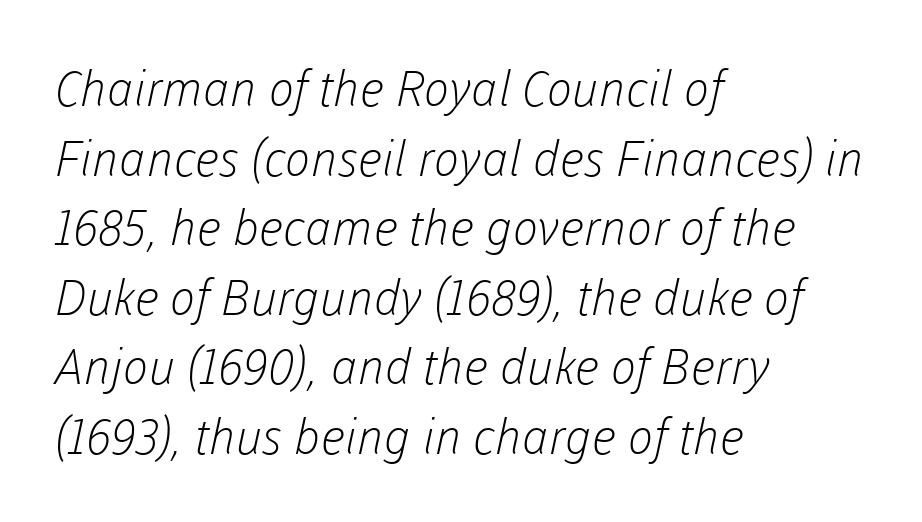
These lines are composed in type without serifs. Notice how the passage keeps a crisp vertical edge on the left only. The tracking reads as untouched default to a designer's eye. The passage shown is typed in a proportional face where columns would drift. Horizontal bands of white between lines are of average thickness. Is the type heavy? It reads as light-to-regular instead.
